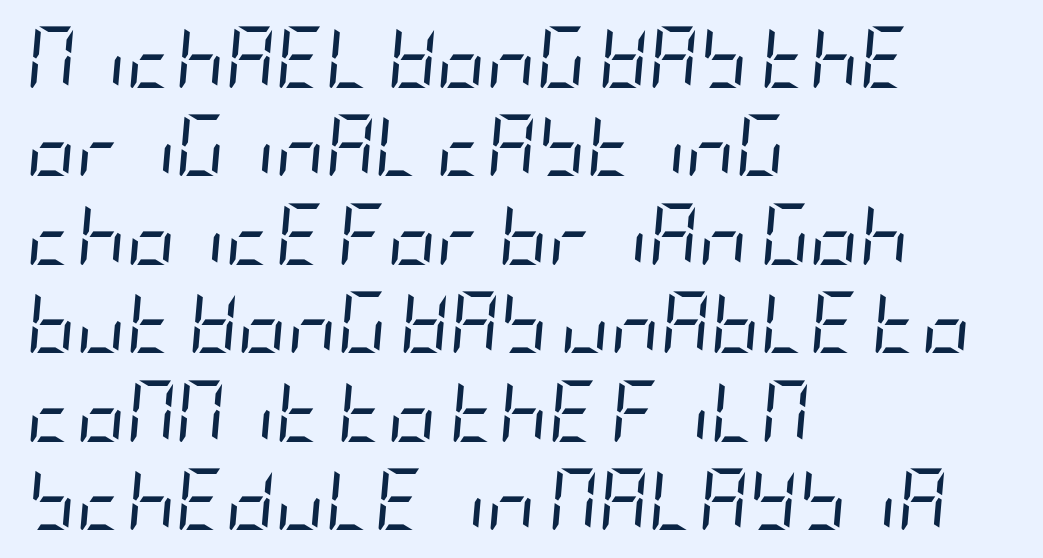
{"italic": "yes", "lean": "right", "slant_degrees": 5, "bold": "no", "weight": "regular", "width": "condensed", "stroke_contrast": "low", "x_height": "large", "underline": "no", "align": "left", "line_spacing": "normal", "line_spacing_ratio": 1.45, "letter_spacing": "normal", "letter_spacing_em": 0.0, "glyph_px": 61}
